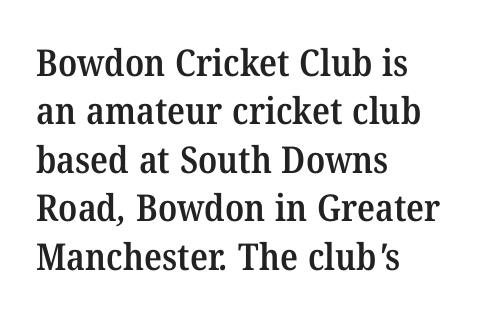
Q: Is the text bold? A: Semi-bold.
Q: Is the typeface a serif or a sans-serif typeface? A: Serif.
Q: Is the text underlined? A: No.
Q: How is the paragraph aligned? A: Left-aligned.
Q: Is the spacing between letters normal or unusually wide? A: Normal.
Q: Is the spacing between lines tight, normal or loose? A: Normal.
Q: Width (condensed, normal, or wide)? A: Normal.
Q: Stroke contrast? A: Medium.
Q: x-height? A: Medium.
Q: Monospaced? A: No.
